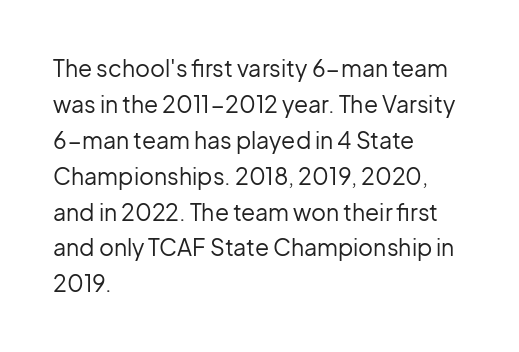
{"italic": "no", "bold": "no", "underline": "no", "align": "left", "line_spacing": "normal", "line_spacing_ratio": 1.56, "letter_spacing": "normal", "letter_spacing_em": 0.0, "glyph_px": 23}
